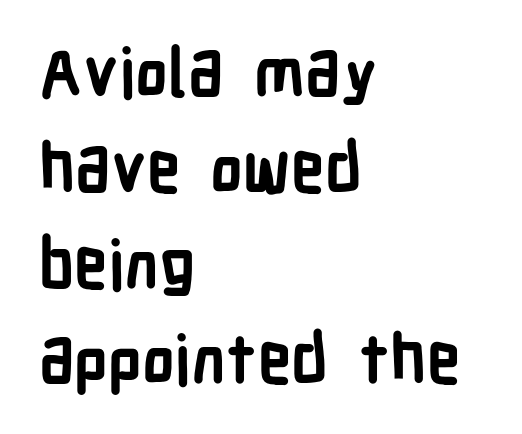
{"serif": "no", "italic": "no", "bold": "yes", "weight": "semibold", "width": "condensed", "stroke_contrast": "low", "x_height": "medium", "monospaced": "no", "underline": "no", "align": "left", "line_spacing": "normal", "line_spacing_ratio": 1.43, "letter_spacing": "normal", "letter_spacing_em": 0.0, "glyph_px": 67}
